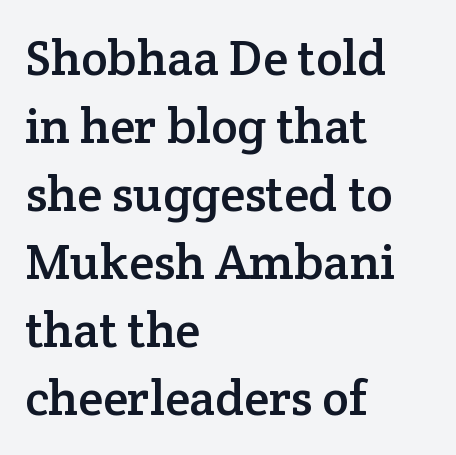
Q: Is the text italic (slanted)? A: No, it is upright.
Q: Is the typeface a serif or a sans-serif typeface? A: Serif.
Q: Is the text underlined? A: No.
Q: How is the paragraph aligned? A: Left-aligned.
Q: Is the spacing between letters normal or unusually wide? A: Normal.
Q: Is the spacing between lines tight, normal or loose? A: Normal.
Q: Width (condensed, normal, or wide)? A: Normal.
Q: Stroke contrast? A: Low.
Q: x-height? A: Medium.
Q: Monospaced? A: No.
